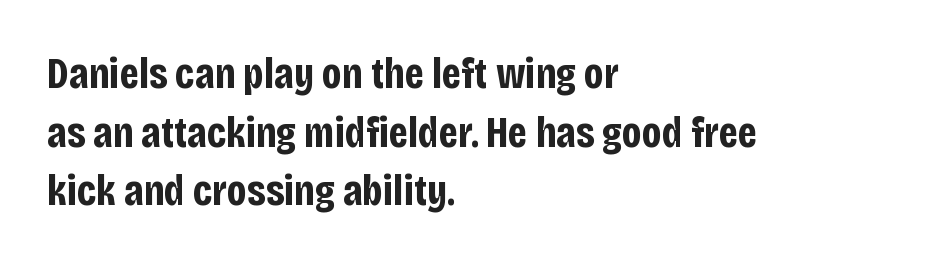
The image shows 44 px bold, condensed sans-serif type, upright; set left-aligned, normal line spacing (1.33x), normal letter spacing, not underlined; low stroke contrast and a large x-height.
